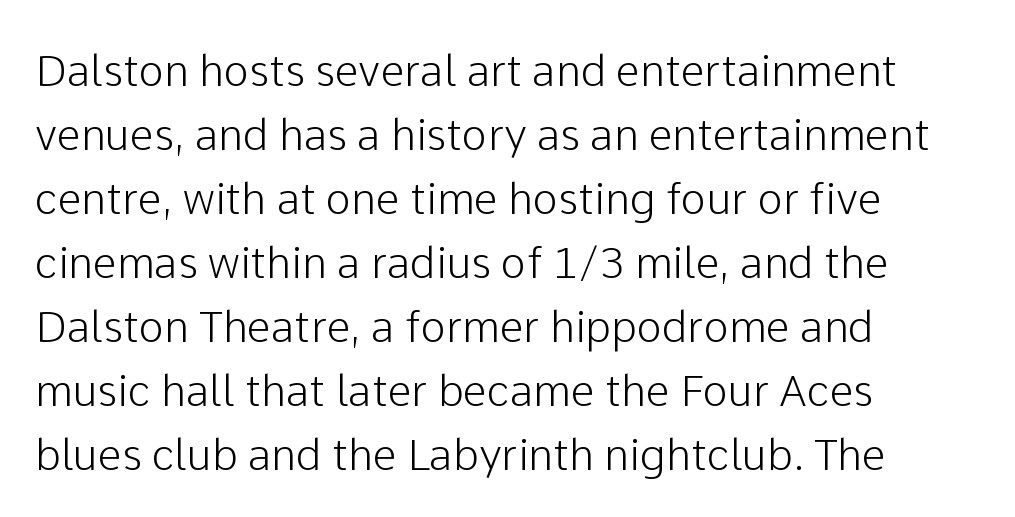
{"serif": "no", "italic": "no", "width": "normal", "stroke_contrast": "low", "x_height": "medium", "monospaced": "no", "underline": "no", "align": "left", "line_spacing": "normal", "line_spacing_ratio": 1.49, "letter_spacing": "normal", "letter_spacing_em": 0.0, "glyph_px": 43}
